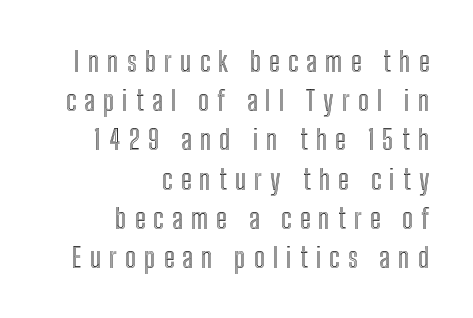
{"italic": "no", "width": "condensed", "x_height": "medium", "monospaced": "no", "underline": "no", "align": "right", "line_spacing": "normal", "line_spacing_ratio": 1.4, "letter_spacing": "wide", "letter_spacing_em": 0.29, "glyph_px": 28}
